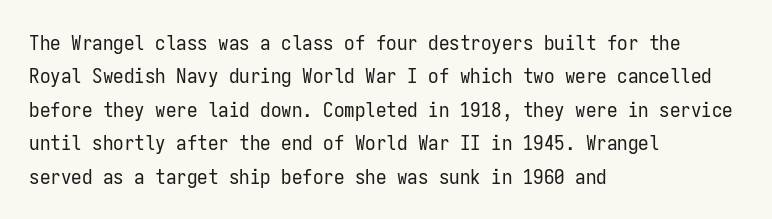
Q: Is the text bold? A: No.
Q: Is the text italic (slanted)? A: No, it is upright.
Q: Is the text underlined? A: No.
Q: How is the paragraph aligned? A: Left-aligned.
Q: Is the spacing between letters normal or unusually wide? A: Normal.
Q: Is the spacing between lines tight, normal or loose? A: Normal.
